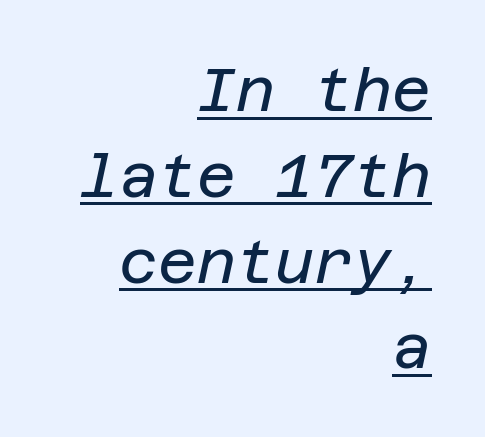
The rows are spaced the way most documents space them. In designer terms, the underline attribute is active on this setting. Caption: face not bold, strokes unweighted. The letters sit at their default tracking, neither squeezed nor spread. Teacher's note: observe the even right margin — that is flush-right alignment. The letters are slanted; this is an italic face.
